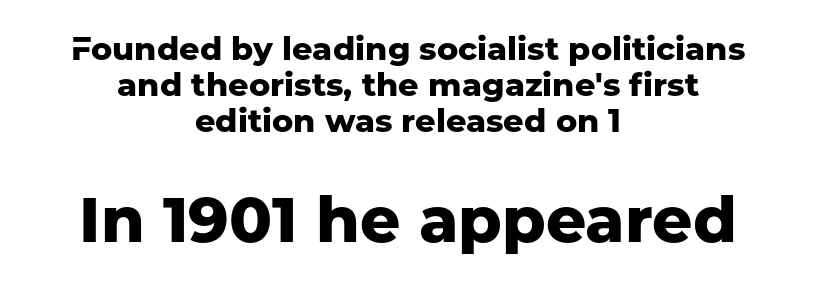
{"serif": "no", "italic": "no", "bold": "yes", "weight": "heavy", "width": "normal", "stroke_contrast": "low", "x_height": "medium", "monospaced": "no", "underline": "no", "align": "center", "line_spacing": "tight", "line_spacing_ratio": 1.13, "letter_spacing": "normal", "letter_spacing_em": 0.0, "larger_block": "second", "size_ratio": 1.97, "glyph_px": 63}
